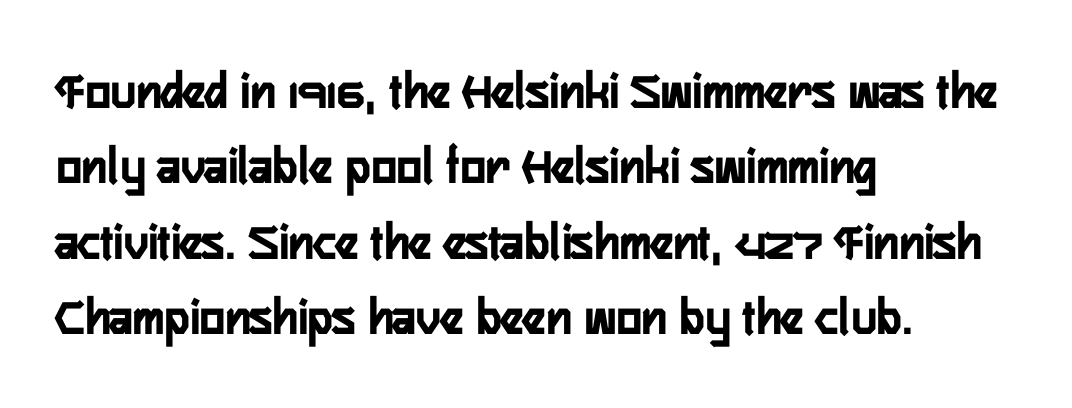
{"serif": "no", "italic": "no", "width": "condensed", "stroke_contrast": "low", "x_height": "medium", "monospaced": "no", "underline": "no", "align": "left", "line_spacing": "normal", "line_spacing_ratio": 1.42, "letter_spacing": "normal", "letter_spacing_em": 0.0, "glyph_px": 53}
